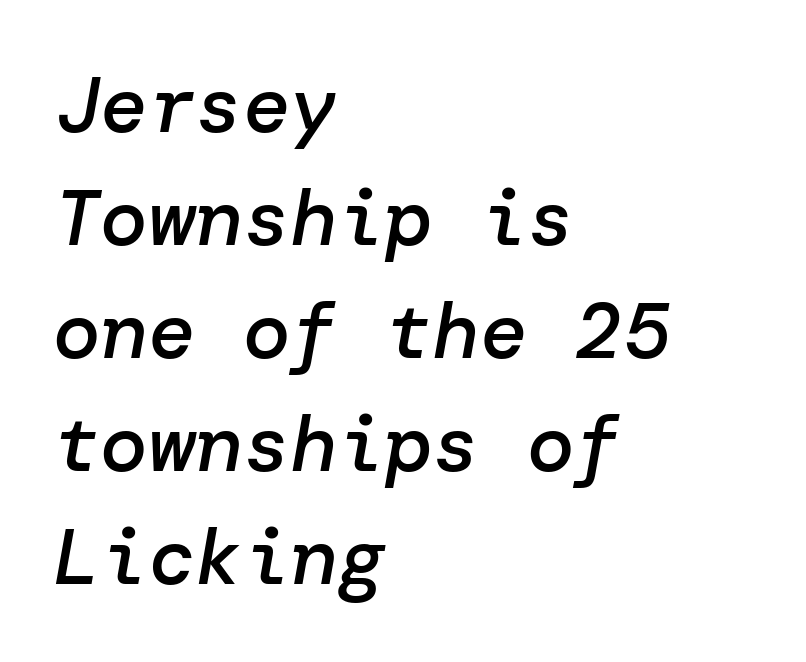
Q: Is the text bold? A: Semi-bold.
Q: Is the text italic (slanted)? A: Yes, it leans right by about 10 degrees.
Q: Is the text underlined? A: No.
Q: How is the paragraph aligned? A: Left-aligned.
Q: Is the spacing between letters normal or unusually wide? A: Normal.
Q: Is the spacing between lines tight, normal or loose? A: Normal.
Q: Width (condensed, normal, or wide)? A: Normal.
Q: Stroke contrast? A: Low.
Q: x-height? A: Medium.
